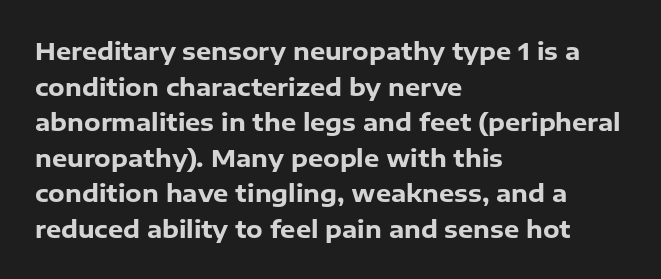
Its strokes are broad and dark, the hallmark of bold type. Short and long lines alike share a common starting point at left. Reading down the column, the eye jumps a familiar distance to each next line. Bare-footed words on every line.
